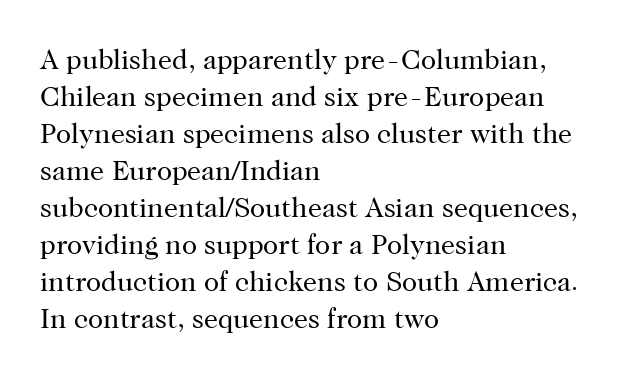
{"serif": "yes", "italic": "no", "bold": "no", "weight": "regular", "width": "normal", "stroke_contrast": "high", "x_height": "medium", "monospaced": "no", "underline": "no", "align": "left", "line_spacing": "normal", "line_spacing_ratio": 1.32, "letter_spacing": "normal", "letter_spacing_em": 0.0, "glyph_px": 28}
